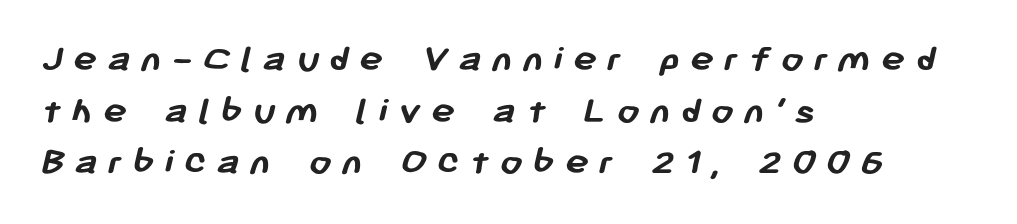
Does the leading feel generous? No, just average. A classic flush-left, rag-right setting is used for this passage. Here the designer chose a conventional face with non-uniform glyph widths. The passage shown is emphatically bold. The face used here is rendered with a markedly widened letterfit. No feet cap the strokes, marking this as sans-serif type.
